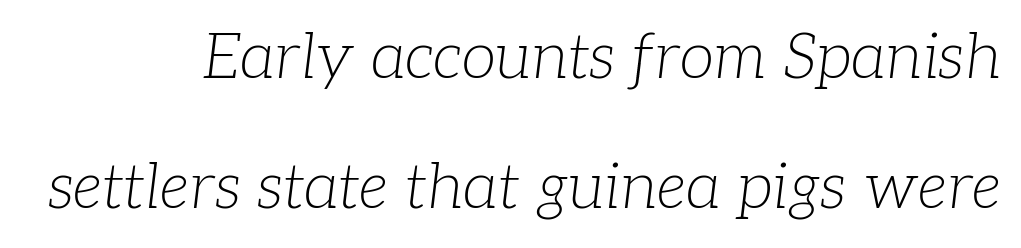
{"serif": "yes", "italic": "yes", "lean": "right", "slant_degrees": 7, "bold": "no", "weight": "light", "width": "normal", "stroke_contrast": "low", "x_height": "medium", "monospaced": "no", "underline": "no", "line_spacing": "loose", "line_spacing_ratio": 2.07, "letter_spacing": "normal", "letter_spacing_em": 0.0, "glyph_px": 63}
